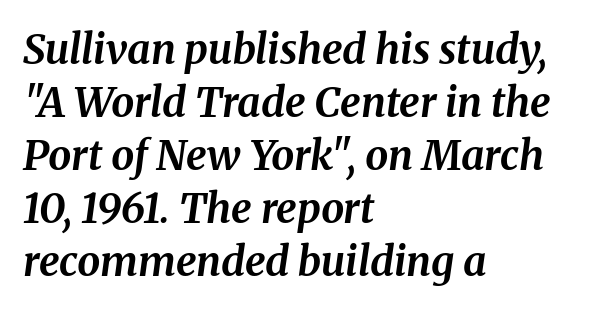
The image shows 41 px bold type, italic (leaning right); set left-aligned, normal line spacing (1.29x), normal letter spacing, not underlined; medium stroke contrast and a medium x-height.
